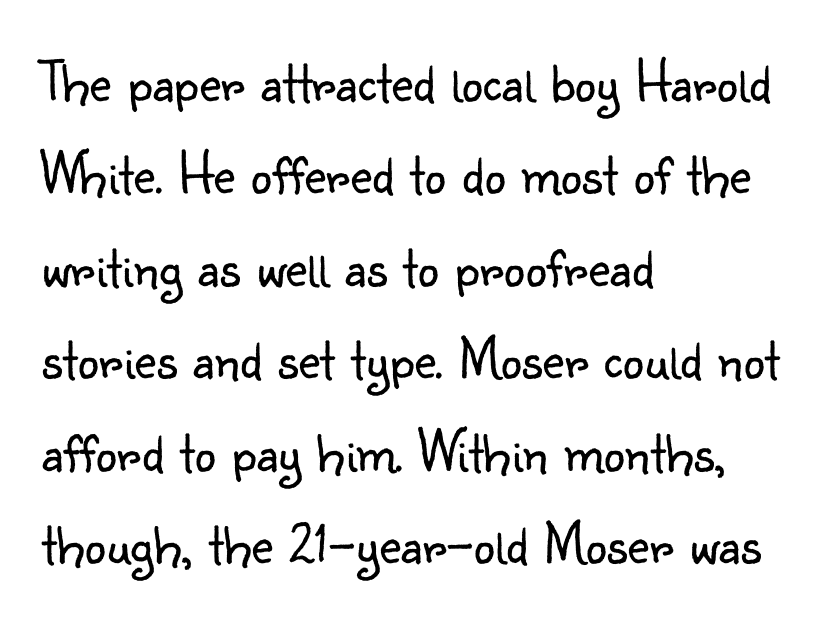
The lines sit at an ordinary, default distance from one another. The strokes carry an ordinary text weight at most. Alignment: flush left. Type style note: lacks serifs.
